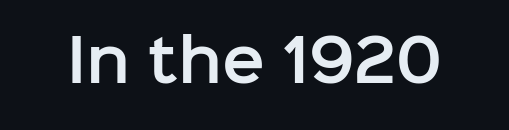
The letters advance in unequal steps, a hallmark of proportional type. The characters display no serif detailing; their extremities are plain. Ascenders rise straight up at ninety degrees. In terms of letterspacing, this is plain default setting. Decoration check: the copy has no underline.
